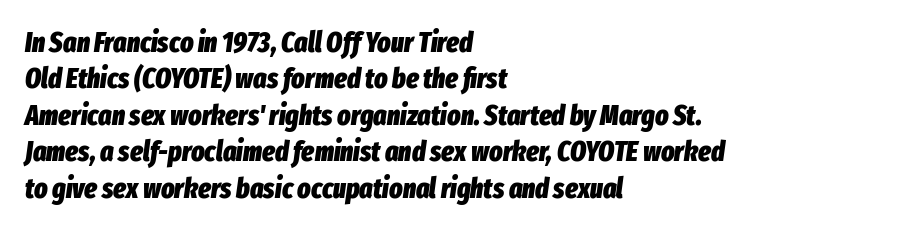
{"italic": "yes", "lean": "right", "slant_degrees": 8, "bold": "yes", "weight": "heavy", "width": "condensed", "stroke_contrast": "low", "x_height": "medium", "monospaced": "no", "underline": "no", "align": "left", "line_spacing": "normal", "line_spacing_ratio": 1.3, "letter_spacing": "normal", "letter_spacing_em": 0.0, "glyph_px": 28}
